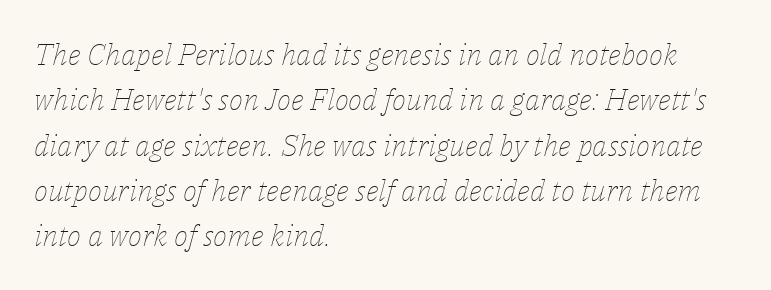
The image shows 30 px thin type, italic (leaning right); set left-aligned, normal line spacing (1.51x), normal letter spacing, not underlined; low stroke contrast and a medium x-height.
